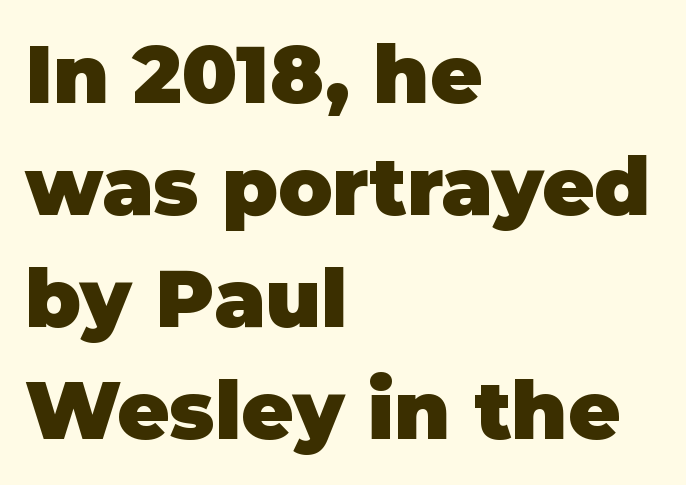
{"serif": "no", "italic": "no", "bold": "yes", "weight": "heavy", "width": "normal", "stroke_contrast": "low", "x_height": "large", "monospaced": "no", "underline": "no", "align": "left", "line_spacing": "normal", "line_spacing_ratio": 1.4, "letter_spacing": "normal", "letter_spacing_em": 0.0, "glyph_px": 80}
